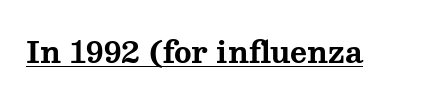
{"serif": "yes", "italic": "no", "bold": "yes", "weight": "bold", "width": "wide", "stroke_contrast": "medium", "x_height": "medium", "monospaced": "no", "underline": "yes", "letter_spacing": "normal", "letter_spacing_em": 0.0, "glyph_px": 29}
